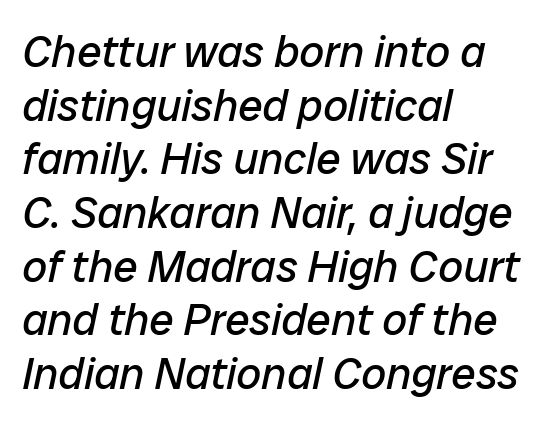
The image shows 44 px regular-weight type, italic (leaning right); set left-aligned, line spacing 1.22x, normal letter spacing, not underlined; low stroke contrast and a medium x-height.
